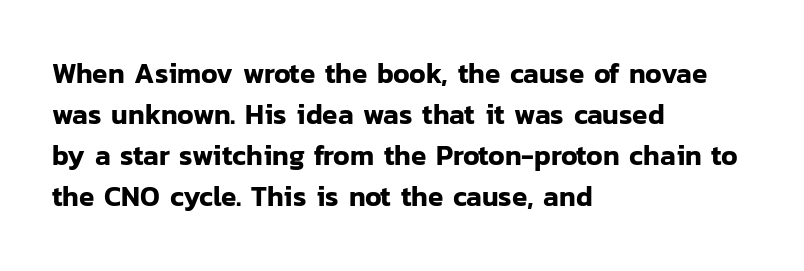
{"serif": "no", "italic": "no", "width": "normal", "stroke_contrast": "low", "x_height": "medium", "monospaced": "no", "underline": "no", "align": "left", "line_spacing": "normal", "line_spacing_ratio": 1.47, "letter_spacing": "normal", "letter_spacing_em": 0.0, "glyph_px": 28}
